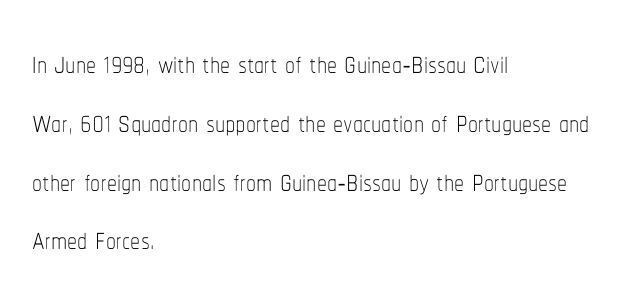
Q: Is the text bold? A: No.
Q: Is the text italic (slanted)? A: No, it is upright.
Q: Is the text underlined? A: No.
Q: How is the paragraph aligned? A: Left-aligned.
Q: Is the spacing between letters normal or unusually wide? A: Normal.
Q: Is the spacing between lines tight, normal or loose? A: Normal.
Q: Width (condensed, normal, or wide)? A: Condensed.
Q: Stroke contrast? A: Low.
Q: x-height? A: Medium.
Q: Monospaced? A: No.
